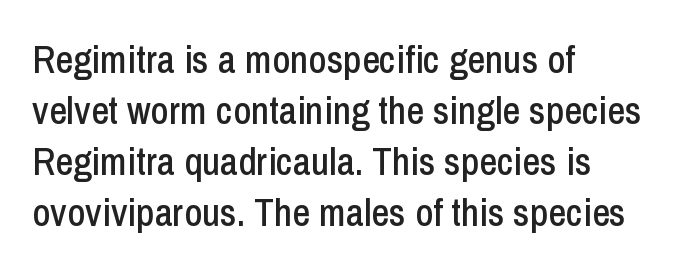
Baseline-to-baseline distance is the conventional proportion of letter height. The compositor pushed each line to the left boundary. Nothing unusual about the tracking: characters are spaced as the font intends. The passage shown is typed in a proportional face where columns would drift. The axis of the letterforms is exactly vertical.
